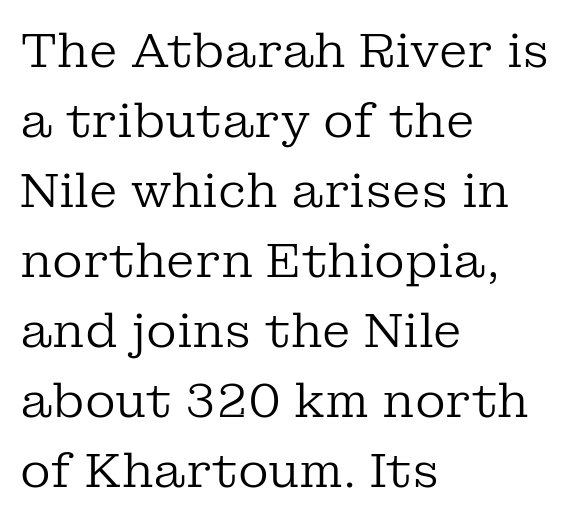
The image shows 47 px regular-weight serif type, upright; set left-aligned, normal line spacing (1.49x), normal letter spacing, not underlined; low stroke contrast and a medium x-height.
